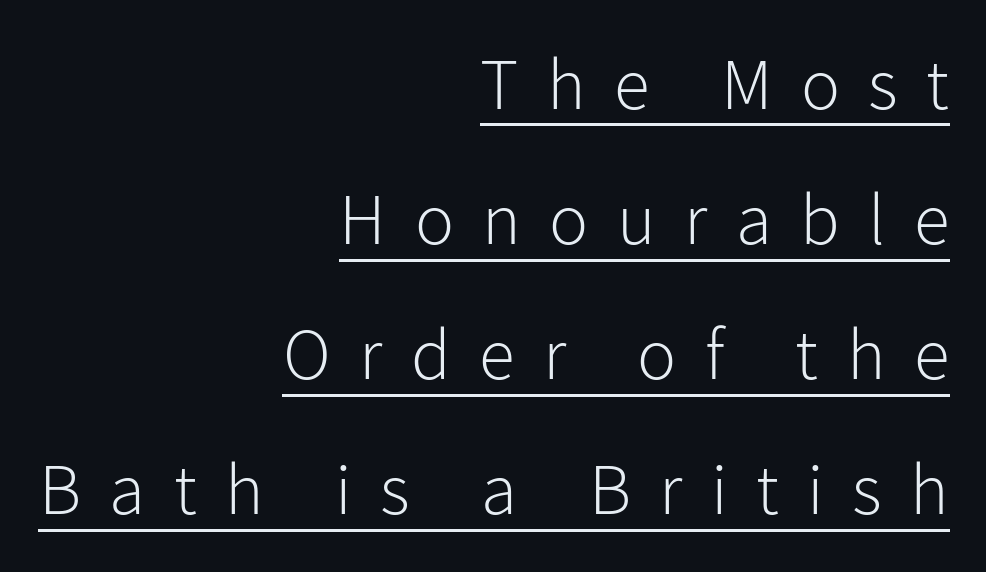
The image shows 73 px light sans-serif type, upright; set right-aligned, line spacing 1.85x, unusually wide letter spacing (+0.39 em), underlined; low stroke contrast and a medium x-height.
